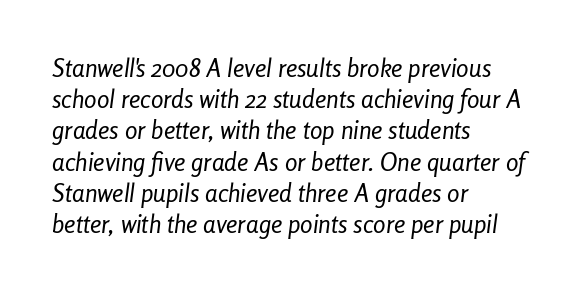
The image shows 25 px text type, italic (leaning right); set left-aligned, normal line spacing (1.25x), normal letter spacing, not underlined.
